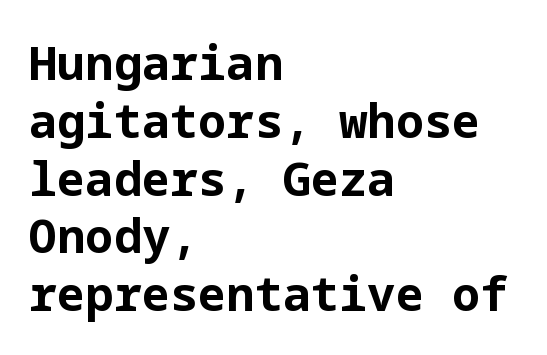
The image shows 47 px bold sans-serif type, upright; set left-aligned, line spacing 1.23x, normal letter spacing, not underlined; low stroke contrast and a medium x-height.
